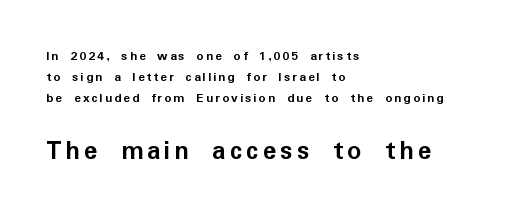
Teacher's note: observe the even left margin — that is flush-left alignment. Note: smaller setting up top, larger setting below. This is the regular roman posture of the typeface. Here the designer chose a conventional face with non-uniform glyph widths. Every letter is thick-stroked: bold, no question. Glance below the letters and you will spot only blank space.
